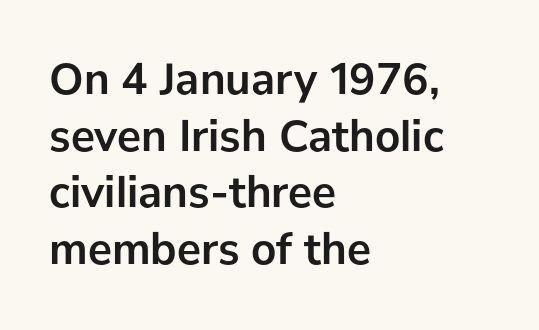
The rendering uses natural spacing where letterforms have individual widths. These lines carry a lot of weight — the face is fully bold. Nope, no serifs anywhere on these letters. Where is the straight margin? On the left.
